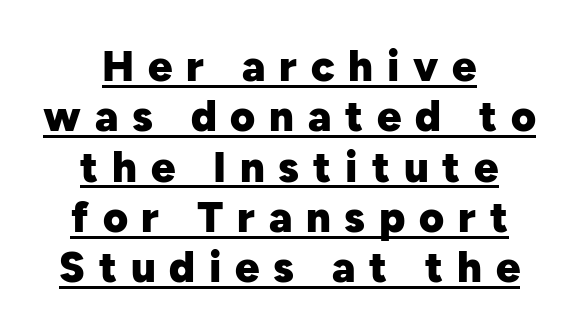
{"serif": "no", "italic": "no", "bold": "yes", "weight": "heavy", "width": "normal", "stroke_contrast": "low", "x_height": "medium", "monospaced": "no", "underline": "yes", "align": "center", "line_spacing_ratio": 1.17, "letter_spacing": "wide", "letter_spacing_em": 0.32, "glyph_px": 43}
